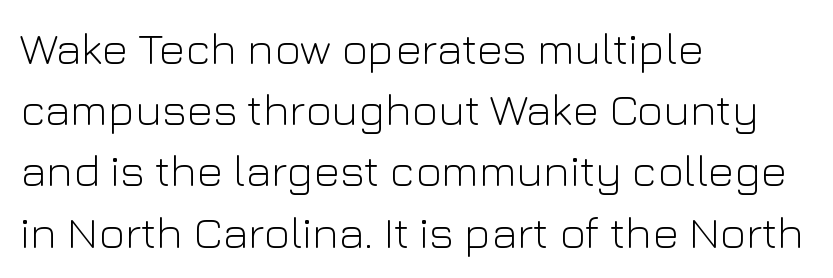
The glyphs in this specimen are sans serif. The line texture is even and compact thanks to regular tracking. Caption: multi-line text, flush left, ragged right. A normal amount of white space separates one row of letters from the next. The typeface has the unassuming heft of standard copy or less.
